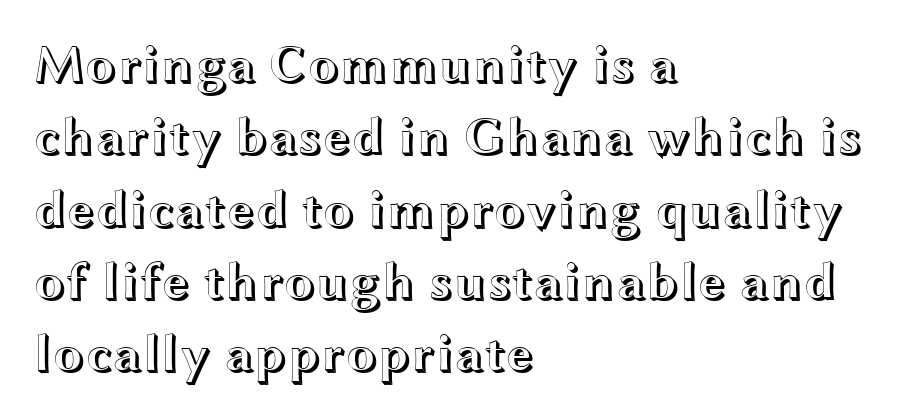
Every row of glyphs begins at an identical x-position on the left. Baseline-to-baseline distance is the conventional proportion of letter height. Standard letterfit; no display-style spreading of the glyphs. The letters stand upright; this is a roman face.
